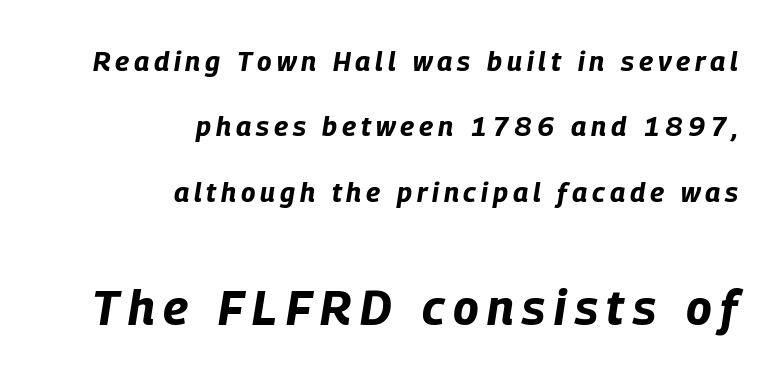
The image shows 48 px bold, condensed type, italic (leaning right); set right-aligned, loose line spacing (2.42x), not underlined; the second (bottom) block is 1.78x larger; low stroke contrast and a large x-height.
